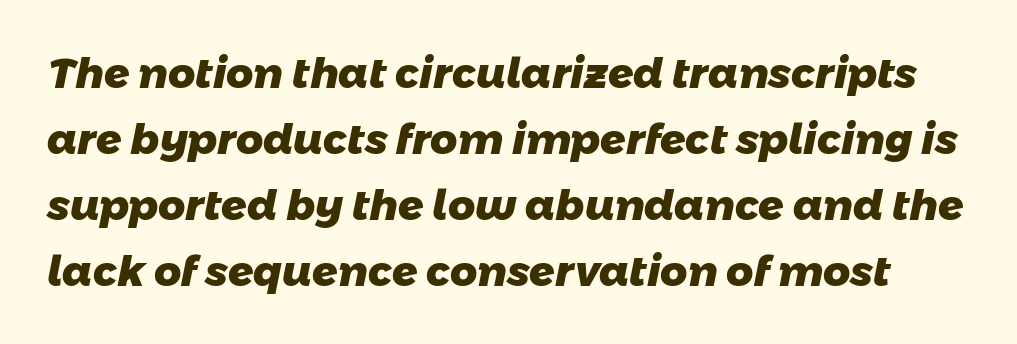
{"serif": "no", "bold": "yes", "weight": "heavy", "width": "normal", "stroke_contrast": "low", "x_height": "medium", "monospaced": "no", "underline": "no", "line_spacing": "normal", "line_spacing_ratio": 1.57, "letter_spacing": "normal", "letter_spacing_em": 0.0, "glyph_px": 42}
